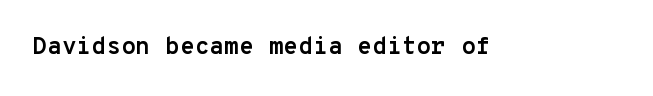
What stands out about the letter spacing? Nothing — it is the standard amount. Upright lettering throughout. Bold? Absolutely — the strokes are thick and heavy. The glyphs are unaccompanied by any horizontal stroke below them.
